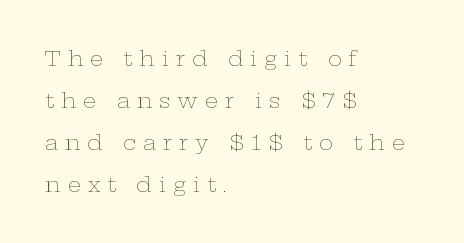
{"italic": "no", "bold": "no", "underline": "no", "align": "left", "line_spacing": "loose", "line_spacing_ratio": 2.0, "letter_spacing": "wide", "letter_spacing_em": 0.33, "glyph_px": 21}
